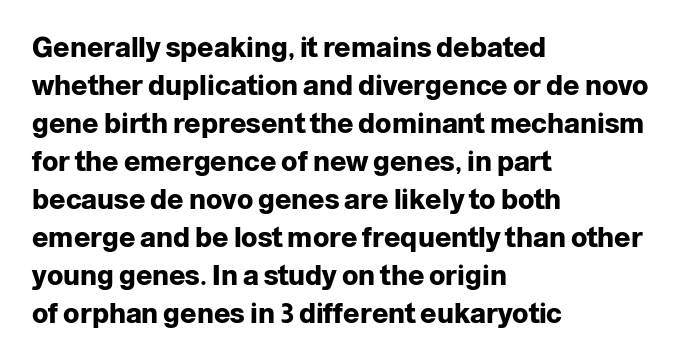
Nothing unusual about the tracking: characters are spaced as the font intends. Glance below the letters and you will spot only blank space. Designer's note — italics off, roman on. Alignment: flush left.
